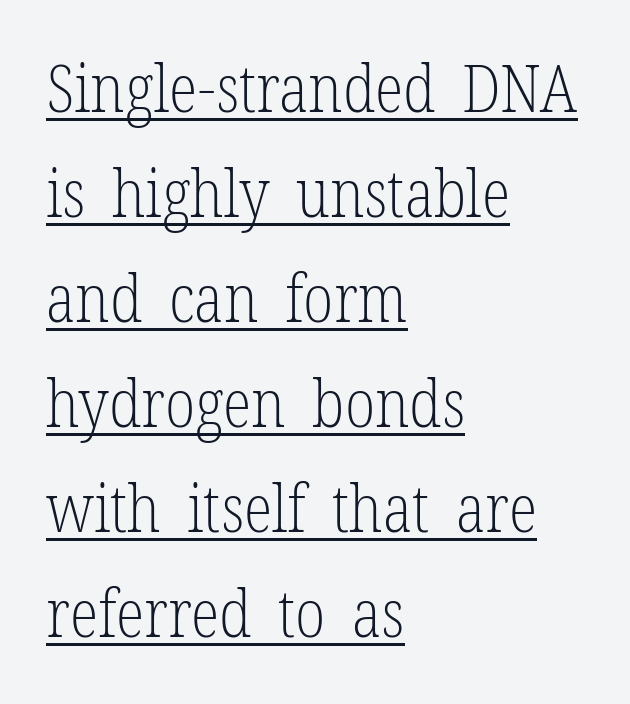
Q: Is the text bold? A: No.
Q: Is the text italic (slanted)? A: No, it is upright.
Q: Is the typeface a serif or a sans-serif typeface? A: Serif.
Q: Is the text underlined? A: Yes.
Q: How is the paragraph aligned? A: Left-aligned.
Q: Is the spacing between letters normal or unusually wide? A: Normal.
Q: Is the spacing between lines tight, normal or loose? A: Normal.
Q: Width (condensed, normal, or wide)? A: Condensed.
Q: Stroke contrast? A: Low.
Q: x-height? A: Medium.
Q: Monospaced? A: No.
